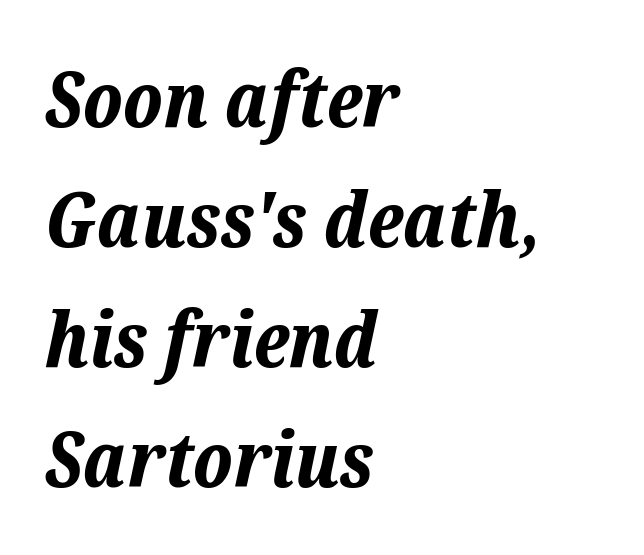
The image shows 77 px bold type, italic (leaning right); set left-aligned, normal line spacing (1.56x), normal letter spacing, not underlined; low stroke contrast and a medium x-height.
